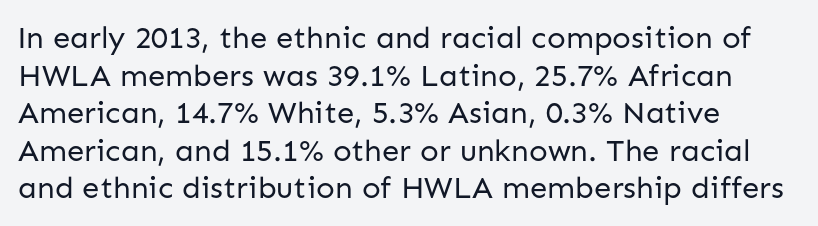
Grotesque or geometric, the face here clearly has no serifs. Weight: regular or lighter. The face used here is proportionally spaced, like ordinary book or web type. Type without underlining.
